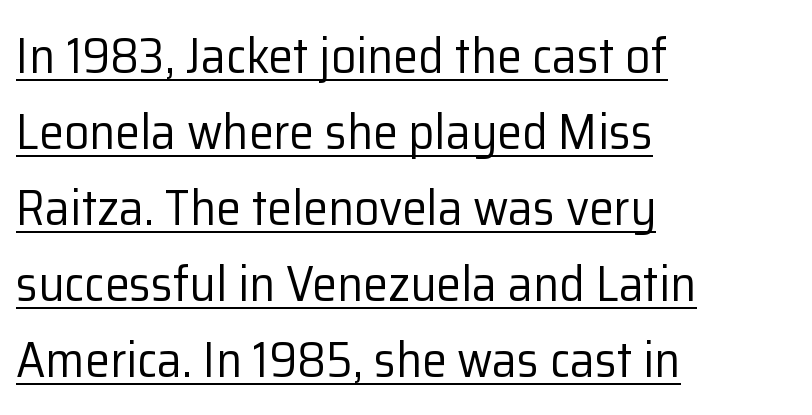
{"serif": "no", "italic": "no", "bold": "no", "weight": "regular", "width": "normal", "stroke_contrast": "low", "x_height": "medium", "monospaced": "no", "underline": "yes", "align": "left", "line_spacing": "normal", "line_spacing_ratio": 1.52, "letter_spacing": "normal", "letter_spacing_em": 0.0, "glyph_px": 50}
